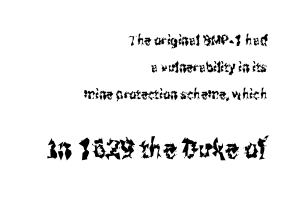
Q: Is the text italic (slanted)? A: No, it is upright.
Q: Is the text underlined? A: No.
Q: How is the paragraph aligned? A: Right-aligned.
Q: Is the spacing between letters normal or unusually wide? A: Normal.
Q: Is the spacing between lines tight, normal or loose? A: Loose.
Q: Which block of text is set in a larger size, the first (top) or the second (bottom)? A: The second (bottom) one.
